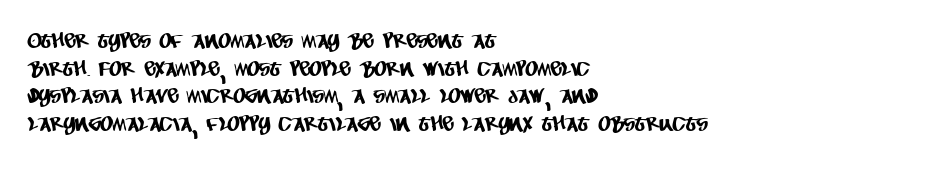
{"underline": "no", "align": "left", "line_spacing": "normal", "line_spacing_ratio": 1.31, "letter_spacing": "normal", "letter_spacing_em": 0.0, "glyph_px": 21}
